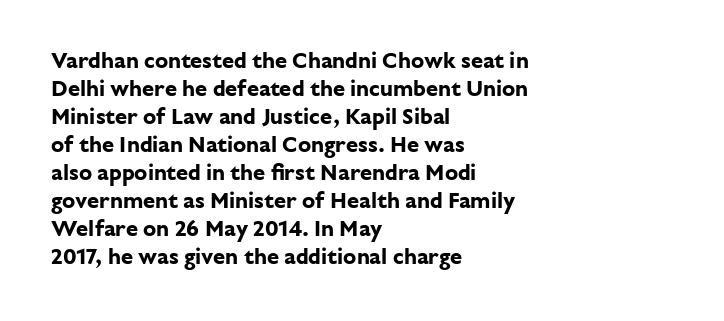
The image shows 22 px bold type, upright; set left-aligned, normal line spacing (1.27x), normal letter spacing, not underlined.
